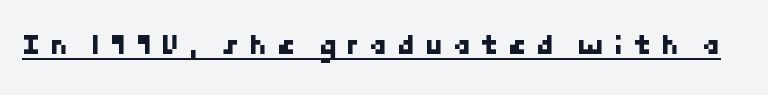
The image shows 29 px sans-serif type; set unusually wide letter spacing (+0.33 em), underlined; low stroke contrast and a medium x-height.
